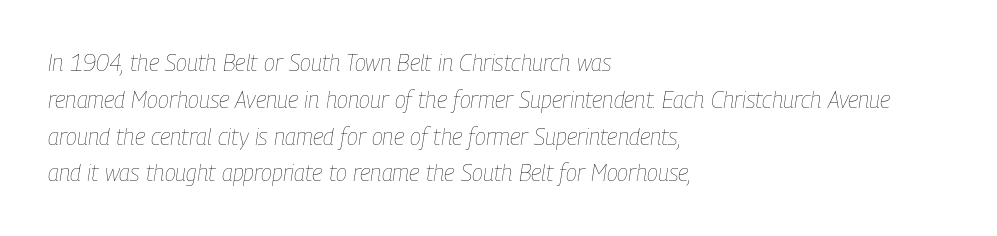
The image shows 23 px text type, italic (leaning right); set left-aligned, normal line spacing (1.6x), normal letter spacing, not underlined.
